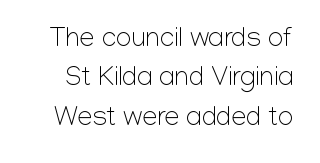
Summary of weight: not heavy and not bold. The specimen omits any rule beneath the text block's lines. The passage shown has conventional tracking throughout. The lines sit at an ordinary, default distance from one another. Posture: upright roman.
